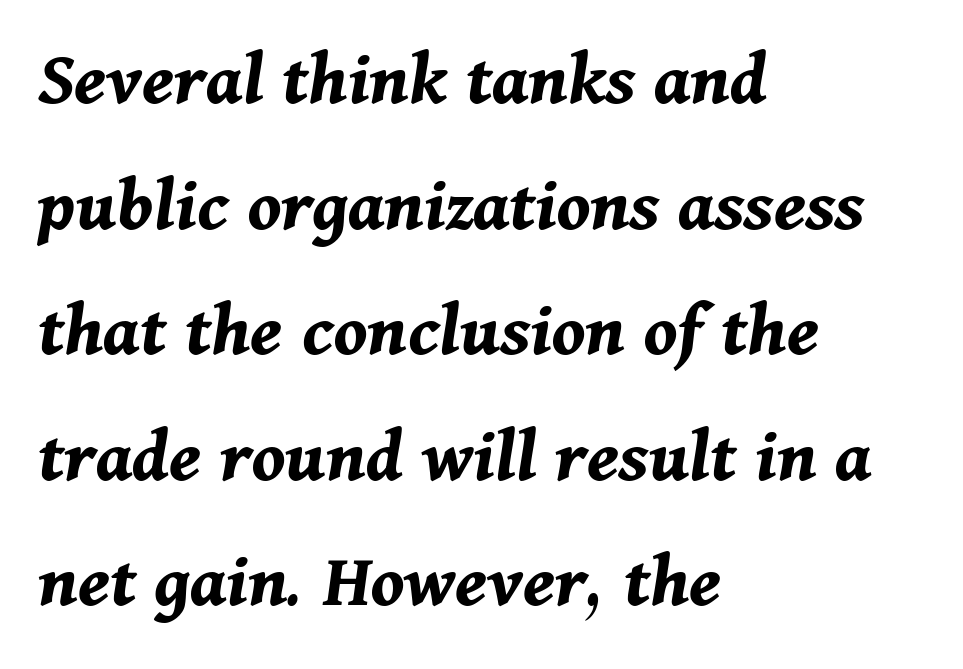
Q: Is the text bold? A: Yes.
Q: Is the text italic (slanted)? A: Yes, it leans right by about 11 degrees.
Q: Is the text underlined? A: No.
Q: How is the paragraph aligned? A: Left-aligned.
Q: Is the spacing between letters normal or unusually wide? A: Normal.
Q: Is the spacing between lines tight, normal or loose? A: Normal.
Q: Width (condensed, normal, or wide)? A: Normal.
Q: Stroke contrast? A: Medium.
Q: x-height? A: Medium.
Q: Monospaced? A: No.
